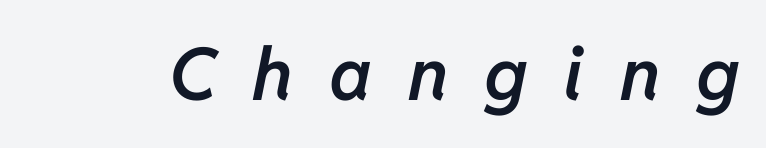
Q: Is the text bold? A: Semi-bold.
Q: Is the text italic (slanted)? A: Yes, it leans right by about 11 degrees.
Q: Is the text underlined? A: No.
Q: Is the spacing between letters normal or unusually wide? A: Unusually wide.
Q: Width (condensed, normal, or wide)? A: Normal.
Q: Stroke contrast? A: Low.
Q: x-height? A: Medium.
Q: Monospaced? A: No.
